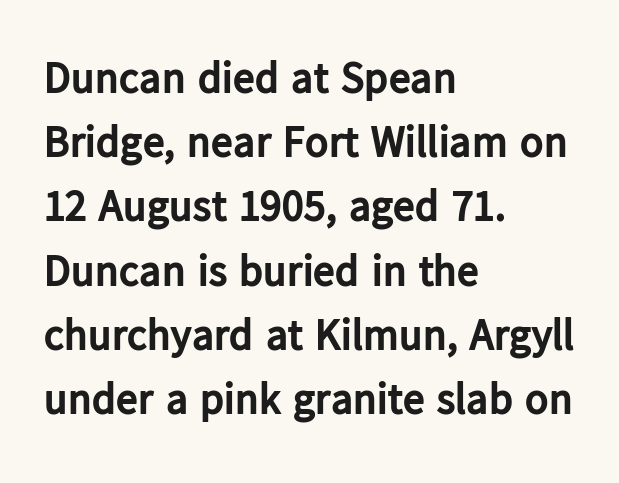
These lines carry a lot of weight — the face is fully bold. These lines sit exactly where default settings would place them. Type without underlining. This is roman type, the default non-slanted kind. Nothing sits at the stroke ends, so this counts as sans-serif. Line beginnings align vertically; line endings do not.
